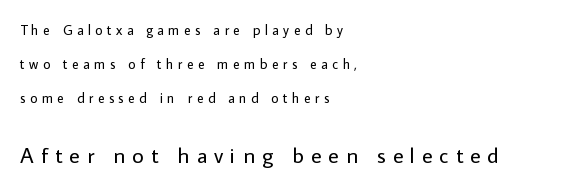
Q: Is the text bold? A: No.
Q: Is the text italic (slanted)? A: No, it is upright.
Q: Is the text underlined? A: No.
Q: How is the paragraph aligned? A: Left-aligned.
Q: Is the spacing between letters normal or unusually wide? A: Unusually wide.
Q: Is the spacing between lines tight, normal or loose? A: Loose.
Q: Which block of text is set in a larger size, the first (top) or the second (bottom)? A: The second (bottom) one.
